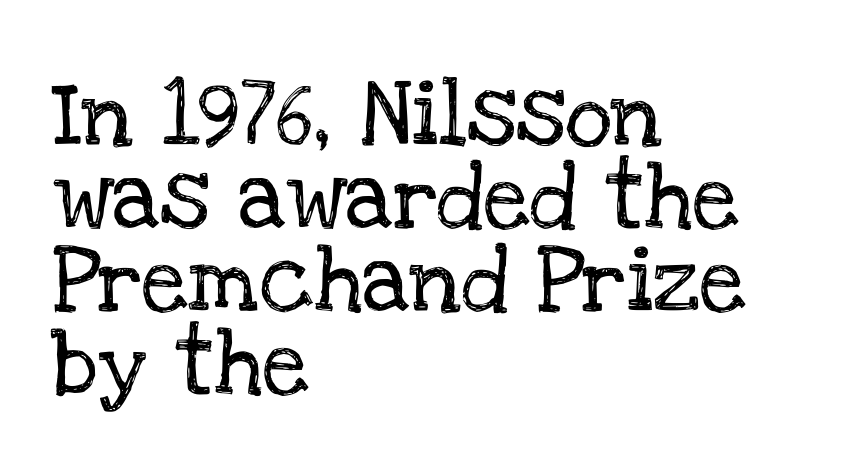
Q: Is the text italic (slanted)? A: No, it is upright.
Q: Is the typeface a serif or a sans-serif typeface? A: Serif.
Q: Is the text underlined? A: No.
Q: How is the paragraph aligned? A: Left-aligned.
Q: Is the spacing between letters normal or unusually wide? A: Normal.
Q: Is the spacing between lines tight, normal or loose? A: Normal.
Q: Width (condensed, normal, or wide)? A: Normal.
Q: Stroke contrast? A: Low.
Q: x-height? A: Large.
Q: Monospaced? A: No.
